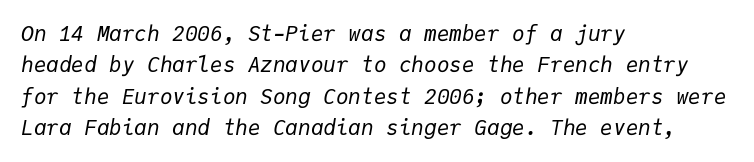
Would a proofreader flag this as italicized? Yes. Vertically, the passage feels balanced, rows spaced as you'd expect. Short and long lines alike share a common starting point at left. The type is set solid horizontally, with unmodified tracking.
